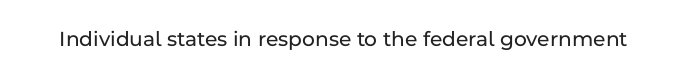
{"italic": "no", "underline": "no", "letter_spacing": "normal", "letter_spacing_em": 0.0, "glyph_px": 22}
